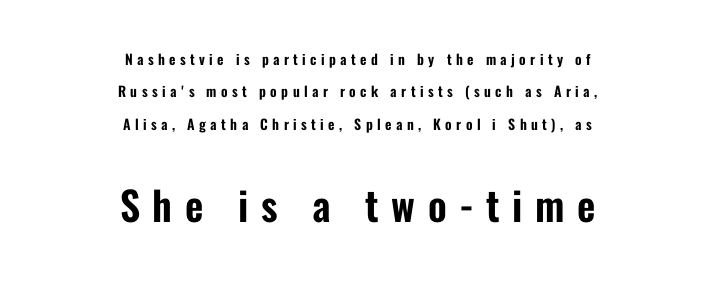
{"serif": "no", "italic": "no", "width": "condensed", "stroke_contrast": "low", "x_height": "medium", "monospaced": "no", "underline": "no", "align": "center", "line_spacing": "loose", "line_spacing_ratio": 2.32, "letter_spacing": "wide", "letter_spacing_em": 0.31, "larger_block": "second", "size_ratio": 2.86, "glyph_px": 40}
